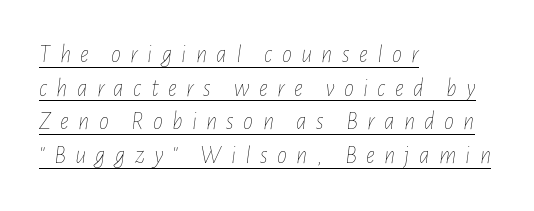
Q: Is the text bold? A: No.
Q: Is the text italic (slanted)? A: Yes, it leans right by about 7 degrees.
Q: Is the text underlined? A: Yes.
Q: How is the paragraph aligned? A: Left-aligned.
Q: Is the spacing between letters normal or unusually wide? A: Unusually wide.
Q: Is the spacing between lines tight, normal or loose? A: Normal.
